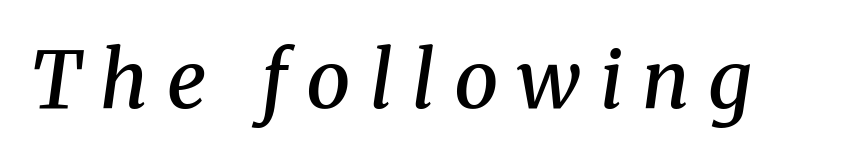
Q: Is the text bold? A: Semi-bold.
Q: Is the text italic (slanted)? A: Yes, it leans right by about 8 degrees.
Q: Is the typeface a serif or a sans-serif typeface? A: Serif.
Q: Is the text underlined? A: No.
Q: Is the spacing between letters normal or unusually wide? A: Unusually wide.
Q: Width (condensed, normal, or wide)? A: Normal.
Q: Stroke contrast? A: Medium.
Q: x-height? A: Medium.
Q: Monospaced? A: No.
